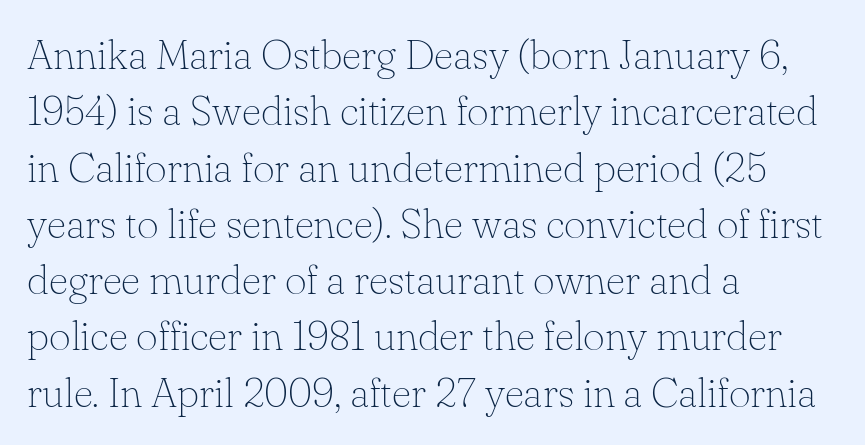
The image shows 42 px thin serif type, upright; set left-aligned, normal line spacing (1.34x), normal letter spacing, not underlined; low stroke contrast and a small x-height.
